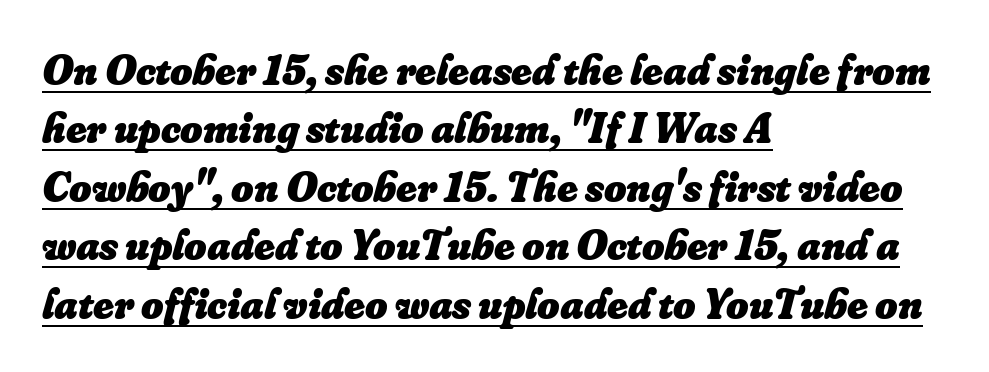
Q: Is the text bold? A: Yes.
Q: Is the text italic (slanted)? A: Yes, it leans right by about 16 degrees.
Q: Is the text underlined? A: Yes.
Q: How is the paragraph aligned? A: Left-aligned.
Q: Is the spacing between letters normal or unusually wide? A: Normal.
Q: Is the spacing between lines tight, normal or loose? A: Normal.
Q: Width (condensed, normal, or wide)? A: Normal.
Q: Stroke contrast? A: Low.
Q: x-height? A: Small.
Q: Monospaced? A: No.
